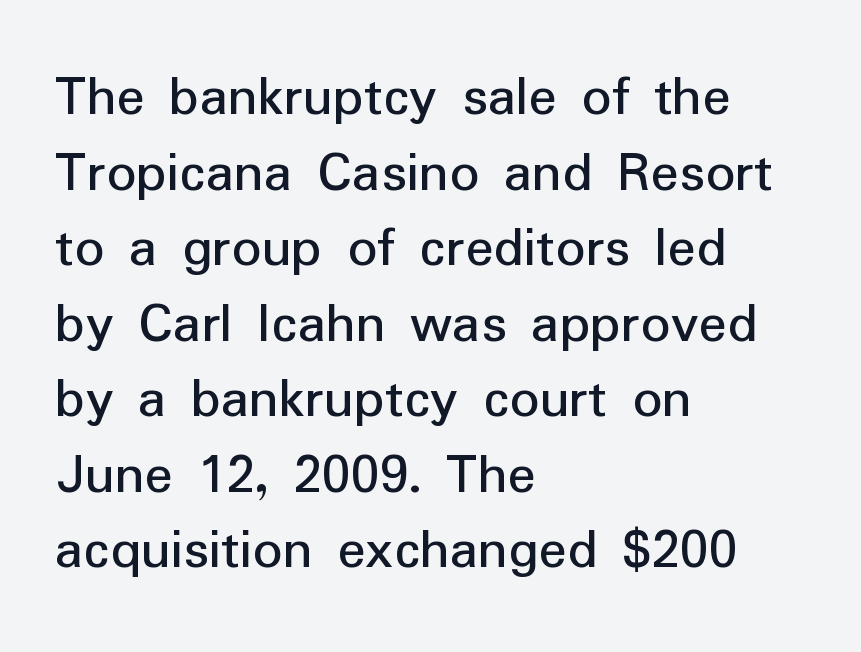
The image shows 59 px regular-weight sans-serif type, upright; set left-aligned, normal line spacing (1.28x), normal letter spacing, not underlined; low stroke contrast and a medium x-height.
